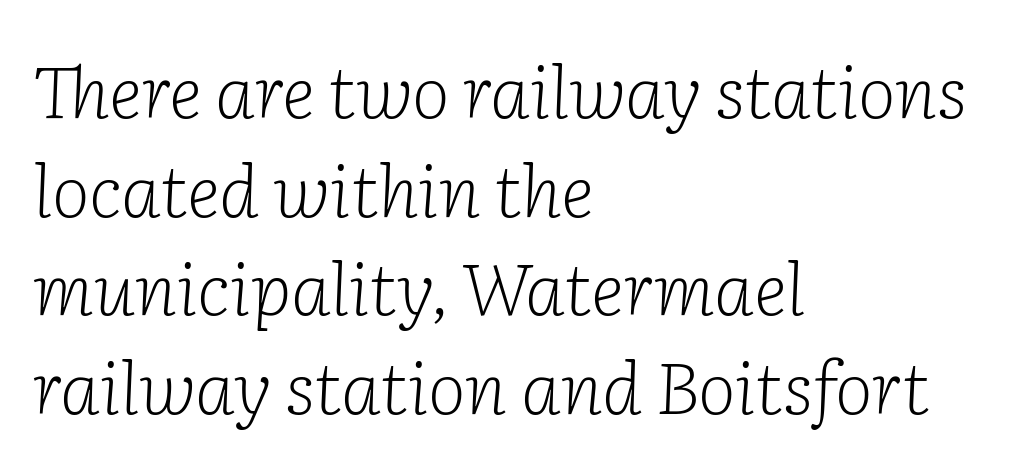
The image shows 72 px light serif type, italic (leaning right); set left-aligned, normal line spacing (1.37x), normal letter spacing, not underlined; low stroke contrast and a medium x-height.
